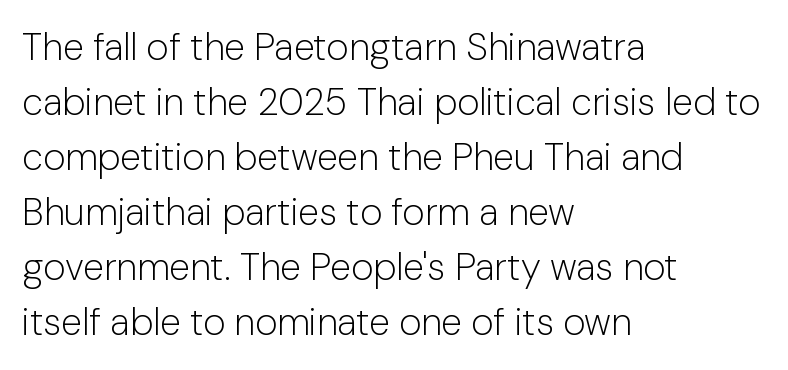
The image shows 38 px light sans-serif type, upright; set left-aligned, normal line spacing (1.45x), normal letter spacing, not underlined; low stroke contrast and a medium x-height.
